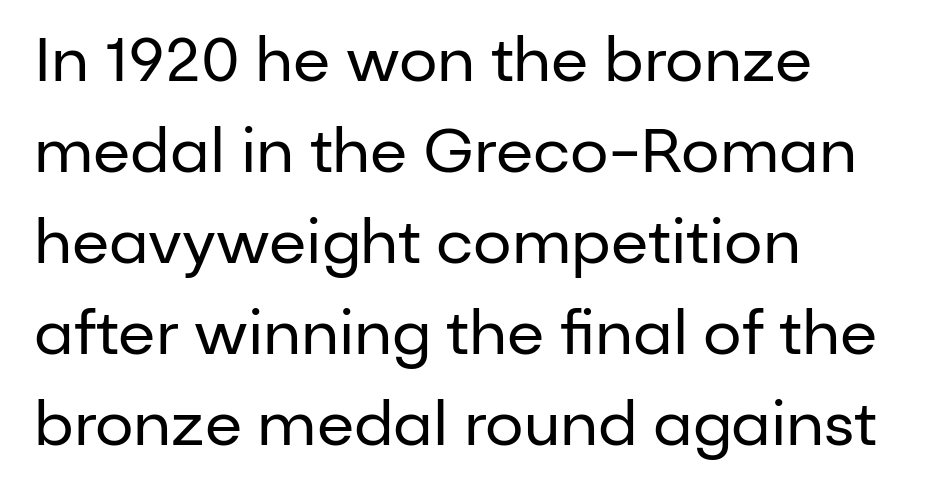
Q: Is the text bold? A: No.
Q: Is the text italic (slanted)? A: No, it is upright.
Q: Is the typeface a serif or a sans-serif typeface? A: Sans-serif.
Q: Is the text underlined? A: No.
Q: How is the paragraph aligned? A: Left-aligned.
Q: Is the spacing between letters normal or unusually wide? A: Normal.
Q: Is the spacing between lines tight, normal or loose? A: Normal.
Q: Width (condensed, normal, or wide)? A: Normal.
Q: Stroke contrast? A: Low.
Q: x-height? A: Medium.
Q: Monospaced? A: No.
